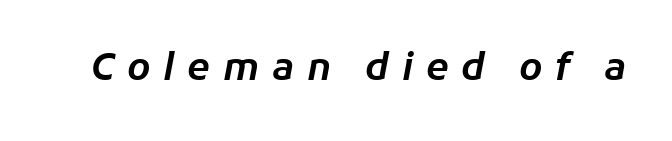
Loose tracking; the words dissolve into strings of separated letters. Is the type slanted? Yes — the strokes lean at a clear angle. Plain, unruled lines of type. Character widths vary here, with narrow letters taking less room than wide ones.
